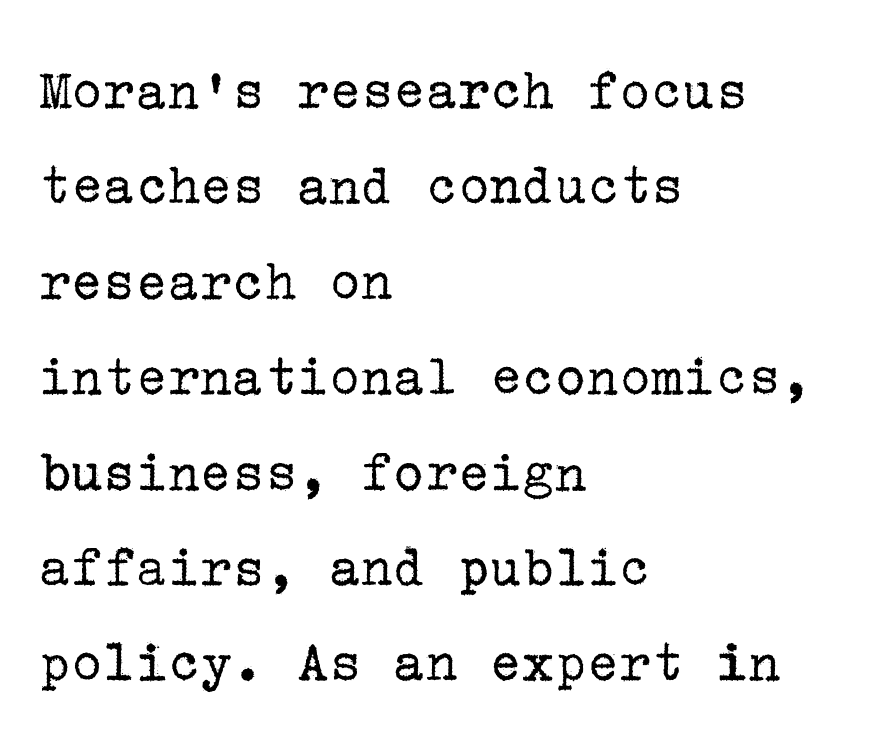
Q: Is the text bold? A: No.
Q: Is the text italic (slanted)? A: No, it is upright.
Q: Is the typeface a serif or a sans-serif typeface? A: Serif.
Q: Is the text underlined? A: No.
Q: How is the paragraph aligned? A: Left-aligned.
Q: Is the spacing between letters normal or unusually wide? A: Normal.
Q: Is the spacing between lines tight, normal or loose? A: Normal.
Q: Width (condensed, normal, or wide)? A: Normal.
Q: Stroke contrast? A: Low.
Q: x-height? A: Medium.
